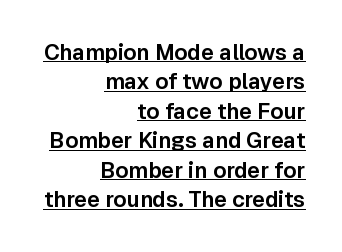
Q: Is the text italic (slanted)? A: No, it is upright.
Q: Is the text underlined? A: Yes.
Q: How is the paragraph aligned? A: Right-aligned.
Q: Is the spacing between letters normal or unusually wide? A: Normal.
Q: Is the spacing between lines tight, normal or loose? A: Normal.
